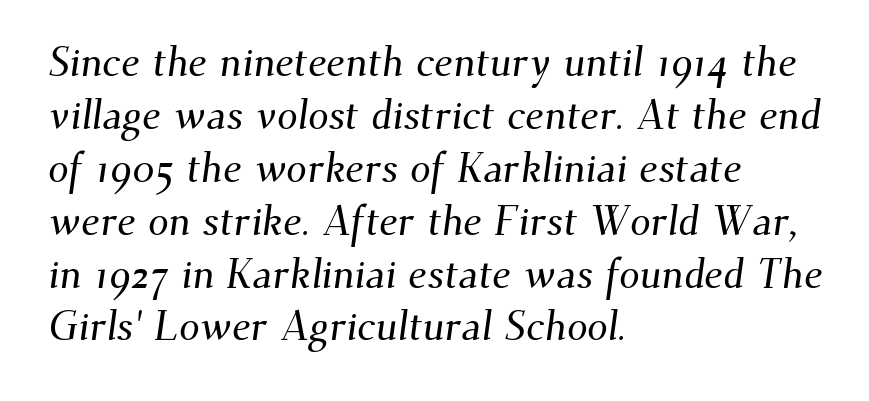
Here the designer chose a conventional face with non-uniform glyph widths. Glance below the letters and you will spot only blank space. Left-aligned paragraph, ragged on the right. Evenly set lines give the paragraph a standard silhouette. The letters sit at their default tracking, neither squeezed nor spread. The designer went with a serif here, giving each stem small feet.
